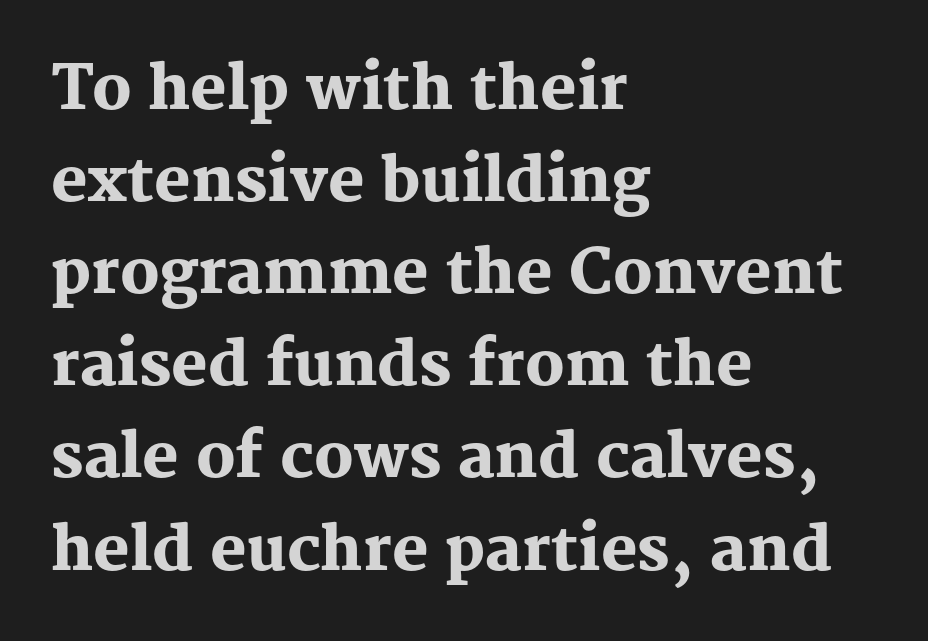
Q: Is the text bold? A: Yes.
Q: Is the text italic (slanted)? A: No, it is upright.
Q: Is the typeface a serif or a sans-serif typeface? A: Serif.
Q: Is the text underlined? A: No.
Q: How is the paragraph aligned? A: Left-aligned.
Q: Is the spacing between letters normal or unusually wide? A: Normal.
Q: Is the spacing between lines tight, normal or loose? A: Normal.
Q: Width (condensed, normal, or wide)? A: Normal.
Q: Stroke contrast? A: Medium.
Q: x-height? A: Medium.
Q: Monospaced? A: No.
